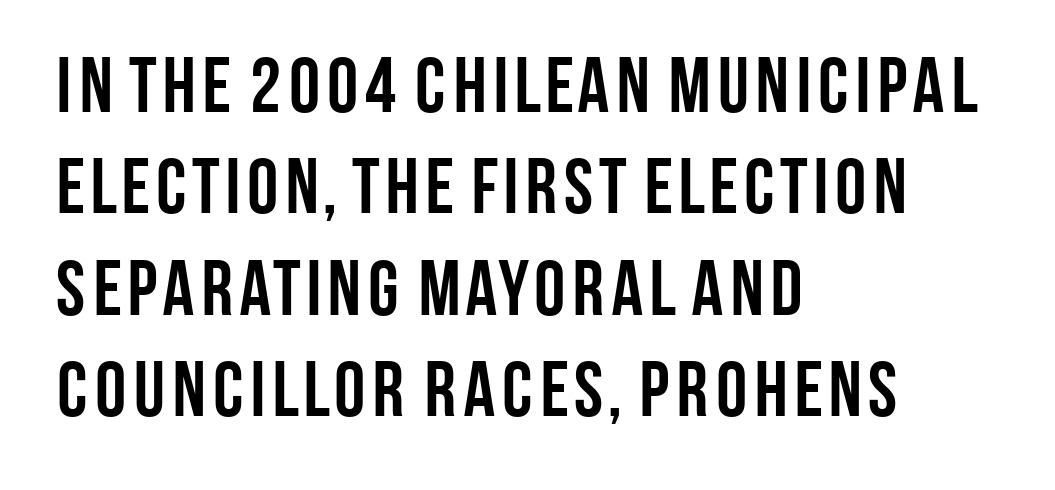
{"serif": "no", "italic": "no", "bold": "yes", "weight": "semibold", "width": "condensed", "stroke_contrast": "low", "x_height": "large", "monospaced": "no", "underline": "no", "align": "left", "line_spacing": "normal", "line_spacing_ratio": 1.3, "letter_spacing": "normal", "letter_spacing_em": 0.0, "glyph_px": 78}
